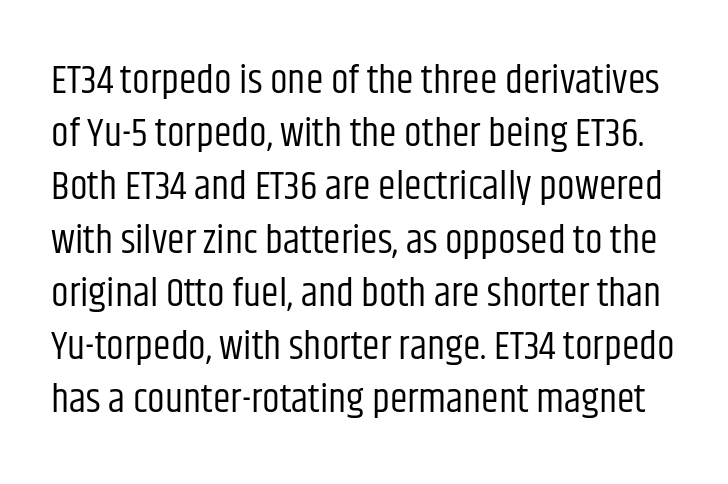
{"serif": "no", "italic": "no", "bold": "no", "weight": "regular", "width": "condensed", "stroke_contrast": "low", "x_height": "large", "monospaced": "no", "underline": "no", "line_spacing": "normal", "line_spacing_ratio": 1.33, "letter_spacing": "normal", "letter_spacing_em": 0.0, "glyph_px": 40}
